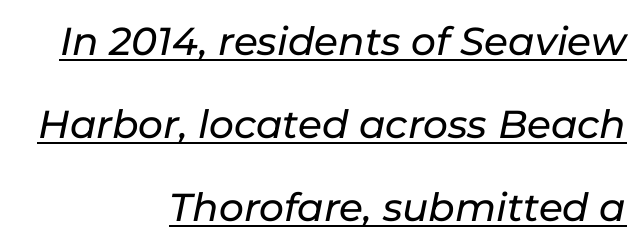
The image shows 39 px text type, italic (leaning right); set right-aligned, loose line spacing (2.13x), normal letter spacing, underlined; low stroke contrast and a medium x-height.
